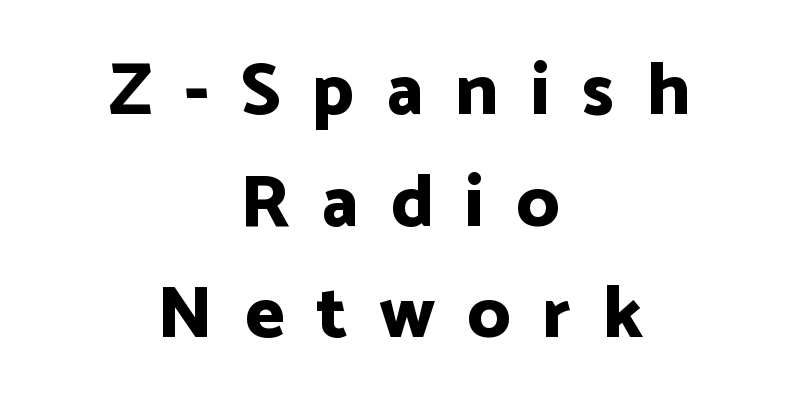
The specimen reads as upright at a glance. Interline gaps are of average width in this sample. This rendering features lettering with no underline. The rendering positions every line midway between the sides.
